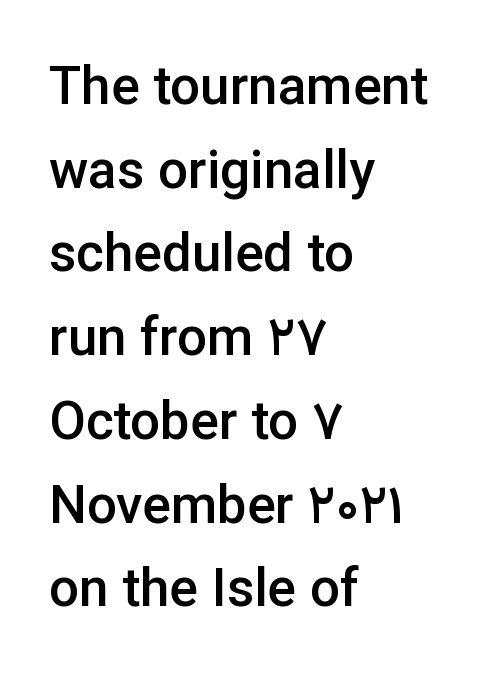
{"serif": "no", "italic": "no", "bold": "semi", "weight": "semibold", "width": "normal", "stroke_contrast": "low", "x_height": "medium", "monospaced": "no", "underline": "no", "align": "left", "line_spacing": "normal", "line_spacing_ratio": 1.58, "letter_spacing": "normal", "letter_spacing_em": 0.0, "glyph_px": 53}
